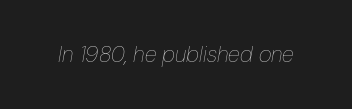
Descenders hang freely into open space. The axis of the letterforms is tilted away from vertical. Observe the ordinary spacing: letters are neighbours, not strangers. These glyphs show unthickened strokes, regular width or finer.
